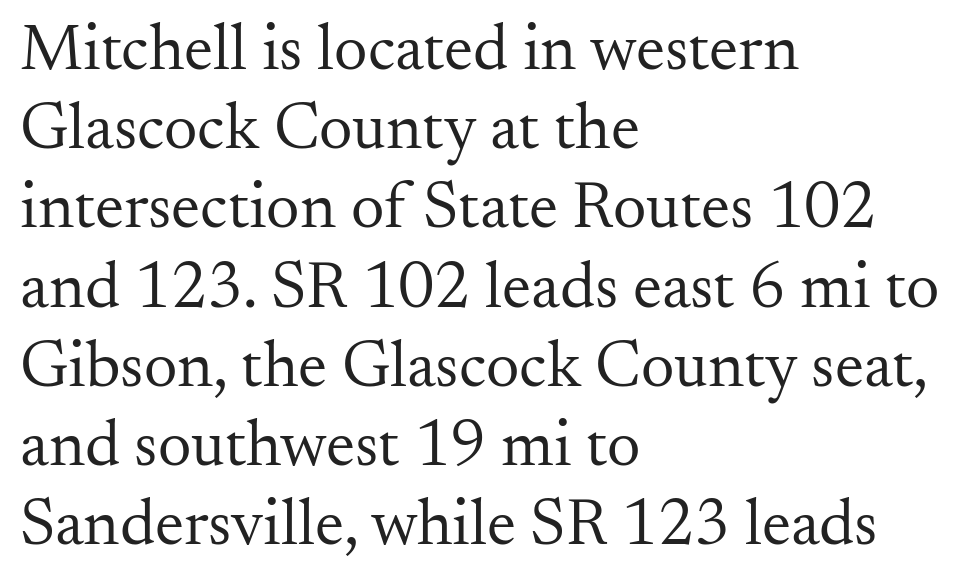
The image shows 66 px regular-weight serif type, upright; set left-aligned, line spacing 1.2x, normal letter spacing, not underlined; medium stroke contrast and a small x-height.
